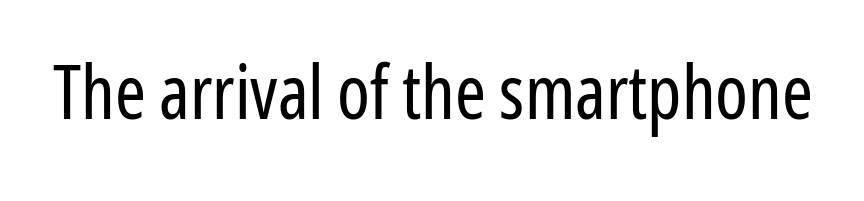
Observe the absence of serifs on each vertical stroke in this sample. Caption: standard tracking, unaltered. Unlike italic type, these characters show no tilt at all. The gap between lines stays unmarked. Varying glyph widths throughout — classic text-font behaviour. A quiet, ordinary-to-light weight characterises the typeface.
